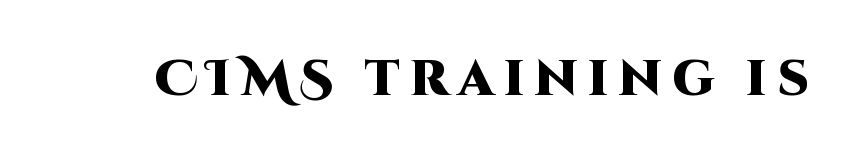
Q: Is the text bold? A: Yes.
Q: Is the text italic (slanted)? A: No, it is upright.
Q: Is the typeface a serif or a sans-serif typeface? A: Sans-serif.
Q: Is the text underlined? A: No.
Q: Width (condensed, normal, or wide)? A: Normal.
Q: Stroke contrast? A: High.
Q: x-height? A: Large.
Q: Monospaced? A: No.
